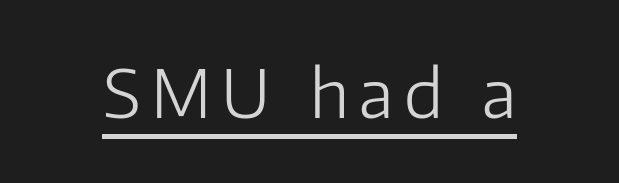
{"serif": "no", "italic": "no", "bold": "no", "weight": "light", "width": "normal", "stroke_contrast": "low", "x_height": "medium", "monospaced": "no", "underline": "yes", "glyph_px": 66}
